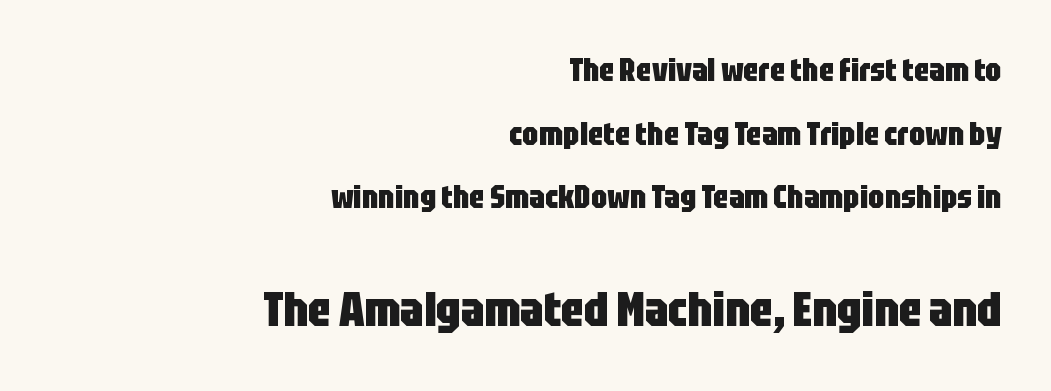
{"serif": "no", "italic": "no", "bold": "yes", "weight": "heavy", "width": "condensed", "stroke_contrast": "low", "x_height": "large", "monospaced": "no", "underline": "no", "align": "right", "line_spacing": "loose", "line_spacing_ratio": 1.99, "letter_spacing": "normal", "letter_spacing_em": 0.0, "larger_block": "second", "size_ratio": 1.5, "glyph_px": 48}
